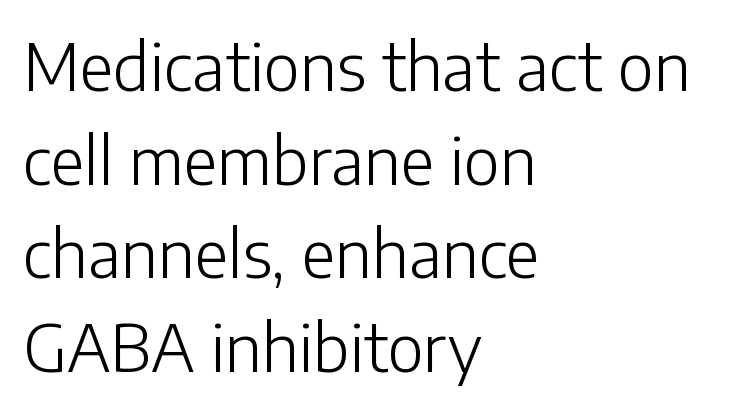
In terms of leading, this rendering sits right in the middle. Has an underline been added? It has not. Serifs: no, the terminals of the letterforms are clean. Reading down the block, your eye returns to a fixed left position each line.
